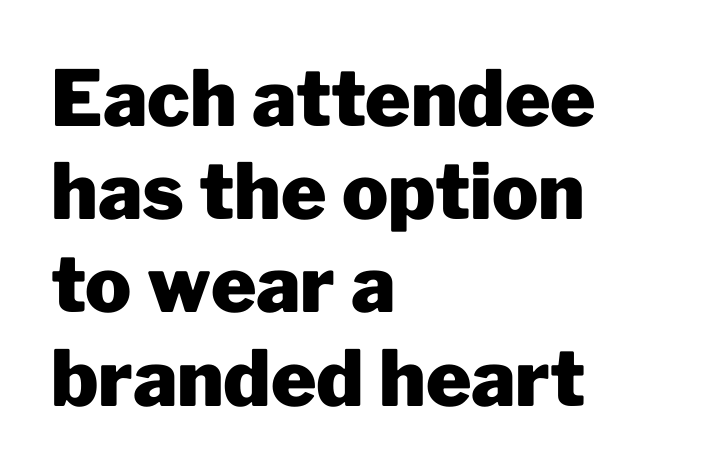
The image shows 77 px heavy sans-serif type, upright; set left-aligned, line spacing 1.21x, normal letter spacing, not underlined; low stroke contrast and a medium x-height.
